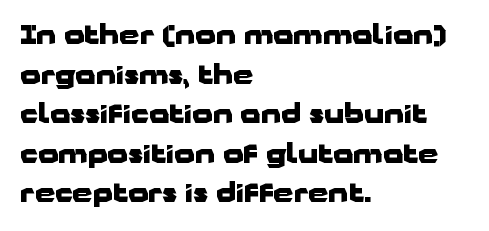
Q: Is the text bold? A: Yes.
Q: Is the text italic (slanted)? A: No, it is upright.
Q: Is the text underlined? A: No.
Q: How is the paragraph aligned? A: Left-aligned.
Q: Is the spacing between letters normal or unusually wide? A: Normal.
Q: Is the spacing between lines tight, normal or loose? A: Normal.
